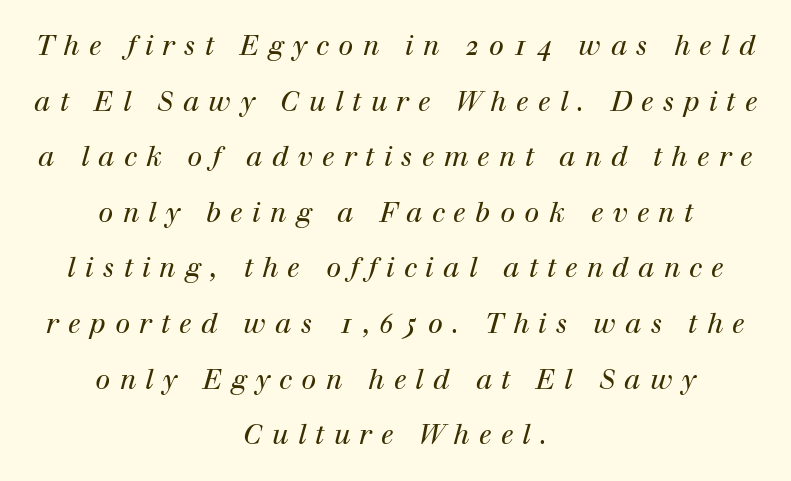
Q: Is the text bold? A: No.
Q: Is the text italic (slanted)? A: Yes, it leans right by about 12 degrees.
Q: Is the text underlined? A: No.
Q: How is the paragraph aligned? A: Centered.
Q: Is the spacing between letters normal or unusually wide? A: Unusually wide.
Q: Is the spacing between lines tight, normal or loose? A: Loose.
